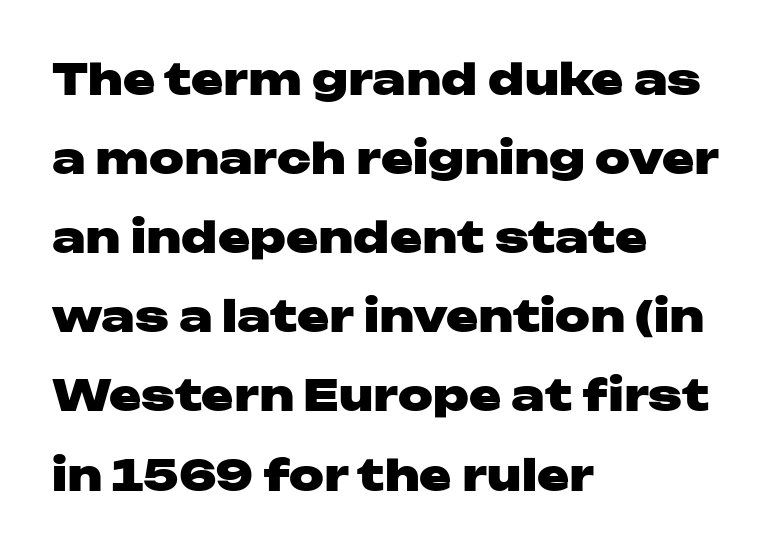
The designer went with a sans here, leaving each stem footless. Varying glyph widths throughout — classic text-font behaviour. Typeset ragged right — the left edge is the straight one. Emphasis by weight is at full strength: bold. No word sits above an underline.
